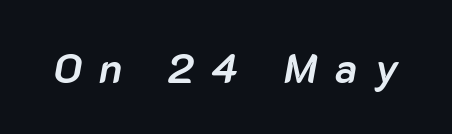
Display-style spreading of the glyphs; the letterfit is very open. In terms of weight, the rendering is a true, heavy bold. Clear beneath every line of the passage. Yep, that's italic — everything's leaning. Varying glyph widths throughout — classic text-font behaviour.
